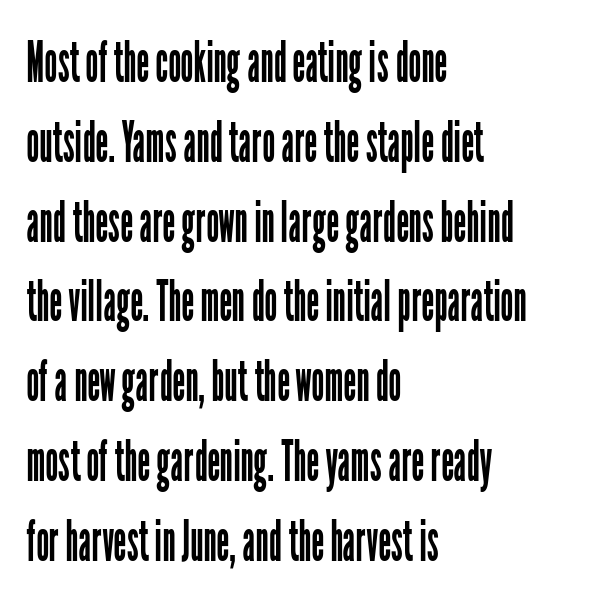
Vertical spacing — default. No chunkiness to these letters — they're not bold. Do the characters align in a grid? No, the font is proportional. This sample uses an upright cut, with every glyph sitting square on the baseline. Check where the strokes stop: nothing finishes them off — pure sans.
